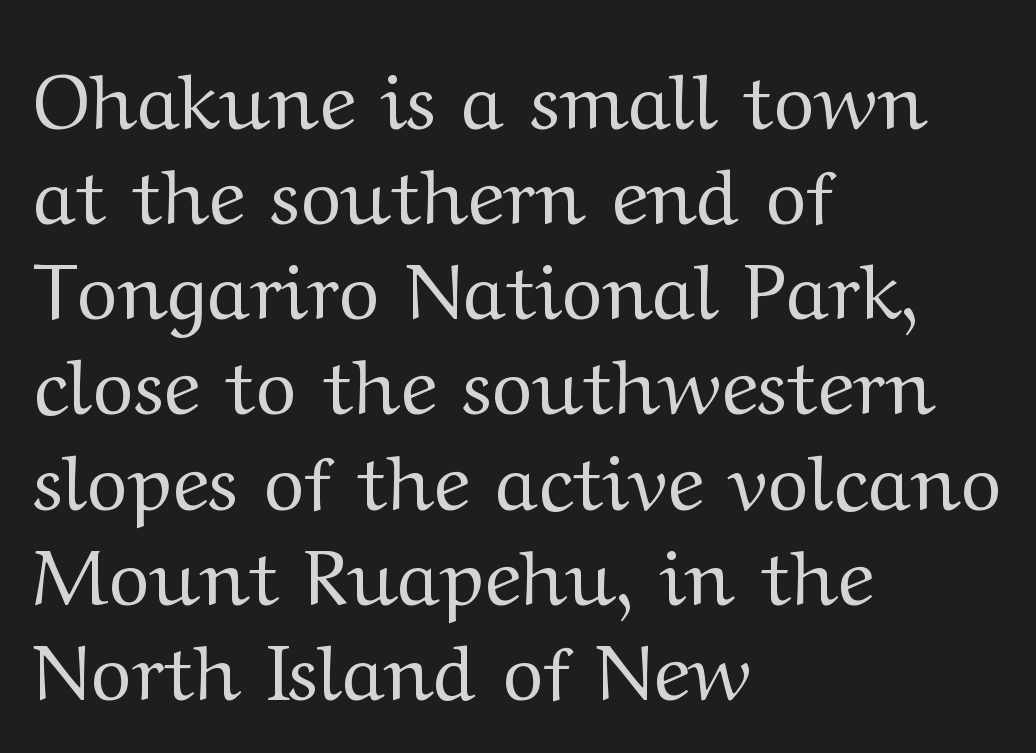
{"serif": "yes", "italic": "no", "bold": "no", "weight": "regular", "width": "wide", "stroke_contrast": "medium", "x_height": "medium", "monospaced": "no", "underline": "no", "align": "left", "line_spacing_ratio": 1.22, "letter_spacing": "normal", "letter_spacing_em": 0.0, "glyph_px": 78}
